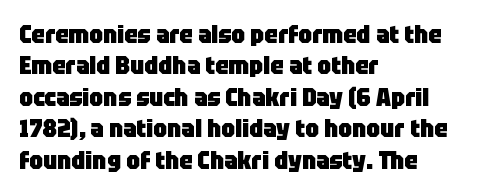
{"italic": "no", "bold": "yes", "underline": "no", "align": "left", "line_spacing": "normal", "line_spacing_ratio": 1.31, "letter_spacing": "normal", "letter_spacing_em": 0.0, "glyph_px": 24}
